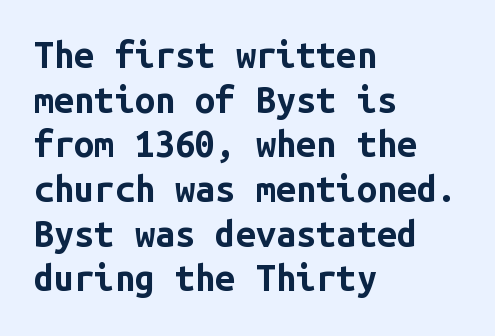
{"serif": "no", "italic": "no", "bold": "yes", "weight": "bold", "width": "normal", "stroke_contrast": "low", "x_height": "medium", "monospaced": "yes", "underline": "no", "align": "left", "line_spacing_ratio": 1.24, "letter_spacing": "normal", "letter_spacing_em": 0.0, "glyph_px": 36}
